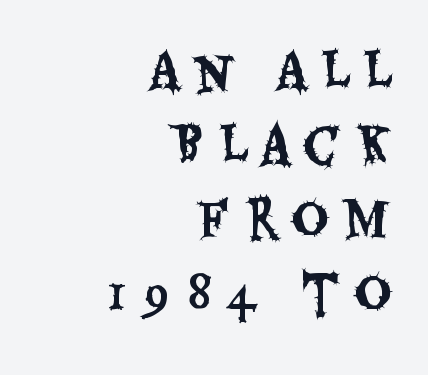
The image shows 52 px condensed sans-serif type, upright; set right-aligned, normal line spacing (1.43x), unusually wide letter spacing (+0.28 em), not underlined; medium stroke contrast and a large x-height.
